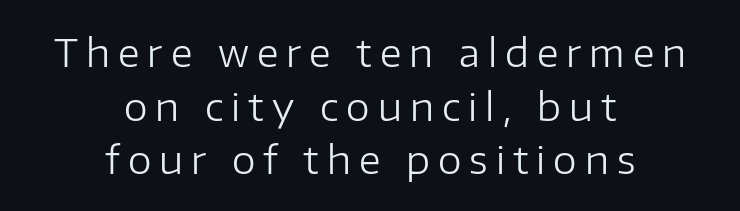
{"serif": "no", "italic": "no", "bold": "no", "weight": "regular", "width": "normal", "stroke_contrast": "low", "x_height": "medium", "monospaced": "no", "underline": "no", "align": "center", "line_spacing": "normal", "line_spacing_ratio": 1.41, "letter_spacing": "wide", "letter_spacing_em": 0.21, "glyph_px": 38}
